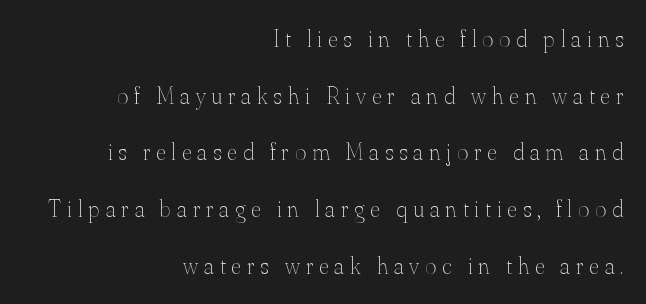
Q: Is the text bold? A: No.
Q: Is the text italic (slanted)? A: No, it is upright.
Q: Is the text underlined? A: No.
Q: How is the paragraph aligned? A: Right-aligned.
Q: Is the spacing between letters normal or unusually wide? A: Unusually wide.
Q: Is the spacing between lines tight, normal or loose? A: Loose.
